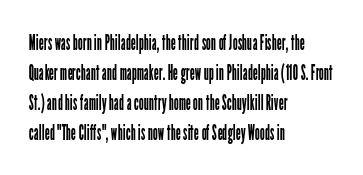
{"italic": "no", "bold": "no", "underline": "no", "align": "left", "line_spacing": "normal", "line_spacing_ratio": 1.36, "letter_spacing": "normal", "letter_spacing_em": 0.0, "glyph_px": 22}
